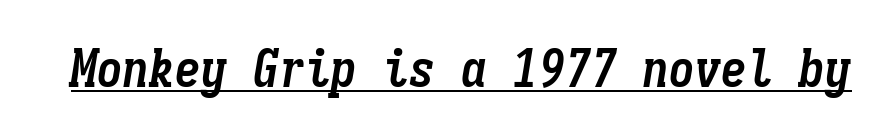
Q: Is the text bold? A: Yes.
Q: Is the text italic (slanted)? A: Yes, it leans right by about 9 degrees.
Q: Is the text underlined? A: Yes.
Q: Is the spacing between letters normal or unusually wide? A: Normal.
Q: Width (condensed, normal, or wide)? A: Condensed.
Q: Stroke contrast? A: Low.
Q: x-height? A: Medium.
Q: Monospaced? A: Yes.
